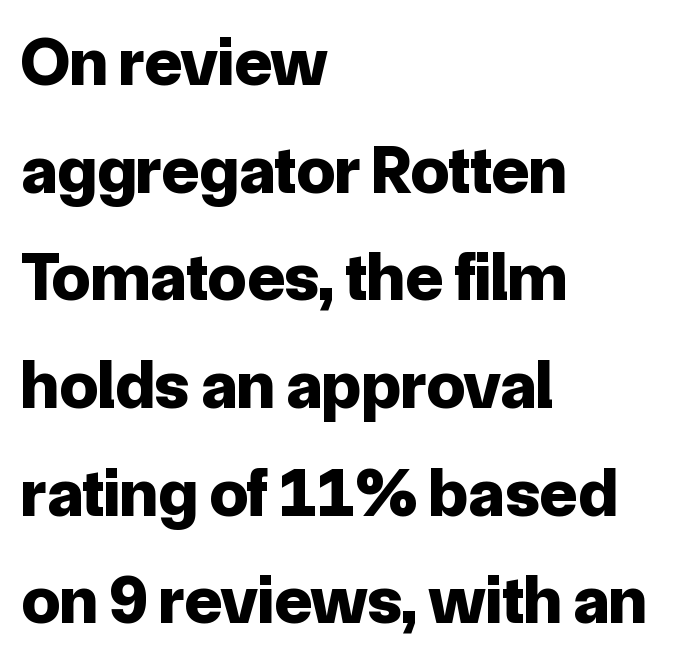
{"serif": "no", "italic": "no", "bold": "yes", "weight": "bold", "width": "normal", "stroke_contrast": "low", "x_height": "medium", "monospaced": "no", "underline": "no", "align": "left", "line_spacing": "normal", "line_spacing_ratio": 1.56, "letter_spacing": "normal", "letter_spacing_em": 0.0, "glyph_px": 69}
